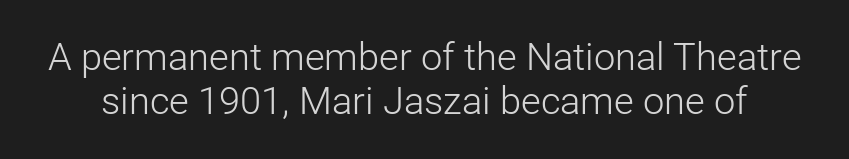
Q: Is the text bold? A: No.
Q: Is the text italic (slanted)? A: No, it is upright.
Q: Is the typeface a serif or a sans-serif typeface? A: Sans-serif.
Q: Is the text underlined? A: No.
Q: Is the spacing between letters normal or unusually wide? A: Normal.
Q: Width (condensed, normal, or wide)? A: Normal.
Q: Stroke contrast? A: Low.
Q: x-height? A: Medium.
Q: Monospaced? A: No.
